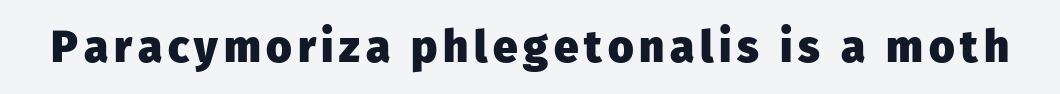
The image shows 44 px heavy sans-serif type, upright; set not underlined; low stroke contrast and a medium x-height.
